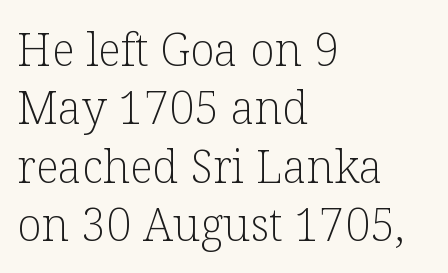
Q: Is the text bold? A: No.
Q: Is the text italic (slanted)? A: No, it is upright.
Q: Is the typeface a serif or a sans-serif typeface? A: Serif.
Q: Is the text underlined? A: No.
Q: How is the paragraph aligned? A: Left-aligned.
Q: Is the spacing between letters normal or unusually wide? A: Normal.
Q: Is the spacing between lines tight, normal or loose? A: Normal.
Q: Width (condensed, normal, or wide)? A: Normal.
Q: Stroke contrast? A: Low.
Q: x-height? A: Medium.
Q: Monospaced? A: No.
